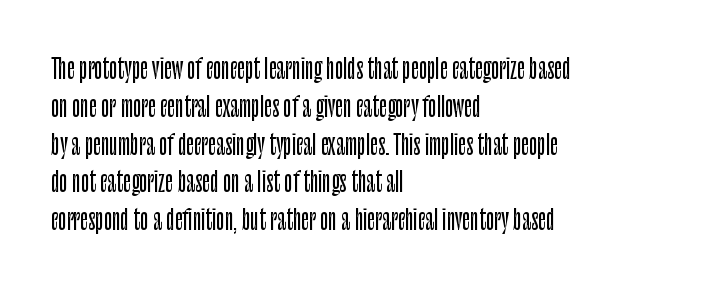
Q: Is the text italic (slanted)? A: No, it is upright.
Q: Is the text underlined? A: No.
Q: How is the paragraph aligned? A: Left-aligned.
Q: Is the spacing between letters normal or unusually wide? A: Normal.
Q: Is the spacing between lines tight, normal or loose? A: Normal.
